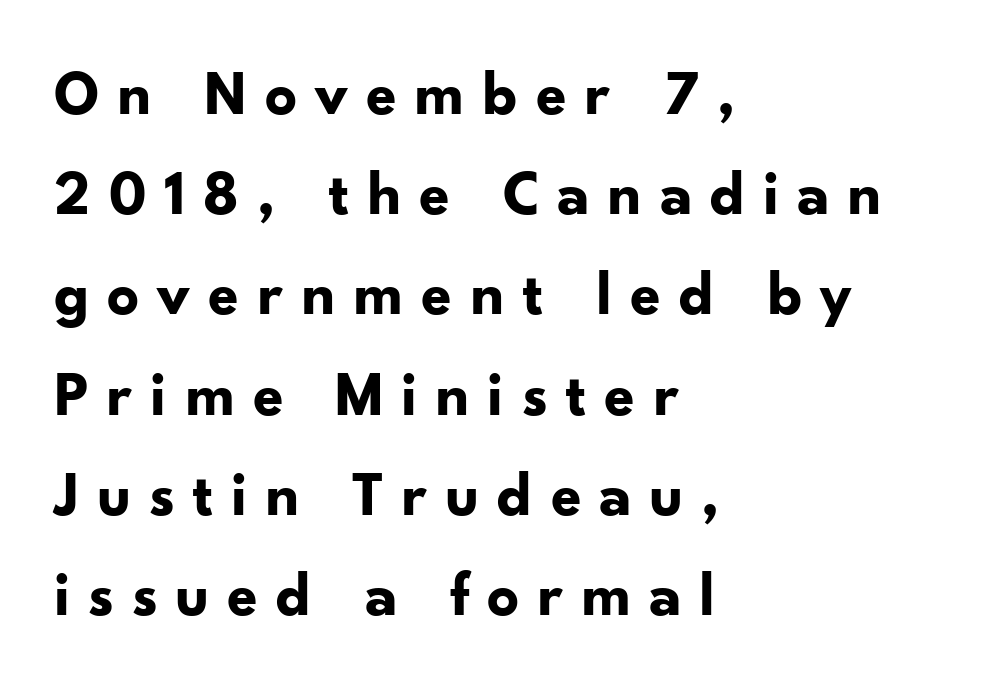
The image shows 63 px bold sans-serif type, upright; set left-aligned, normal line spacing (1.59x), unusually wide letter spacing (+0.28 em), not underlined; low stroke contrast and a small x-height.
